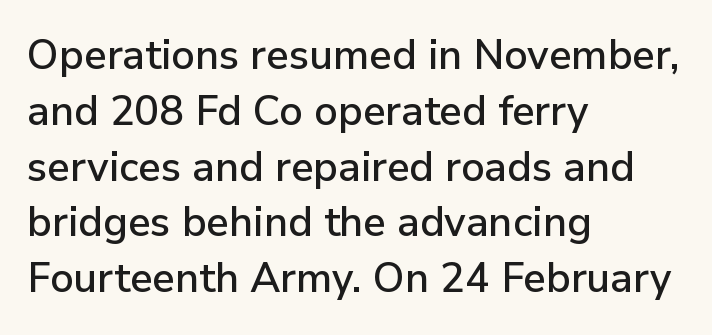
Q: Is the text italic (slanted)? A: No, it is upright.
Q: Is the typeface a serif or a sans-serif typeface? A: Sans-serif.
Q: Is the text underlined? A: No.
Q: How is the paragraph aligned? A: Left-aligned.
Q: Is the spacing between letters normal or unusually wide? A: Normal.
Q: Is the spacing between lines tight, normal or loose? A: Normal.
Q: Width (condensed, normal, or wide)? A: Normal.
Q: Stroke contrast? A: Low.
Q: x-height? A: Medium.
Q: Monospaced? A: No.
